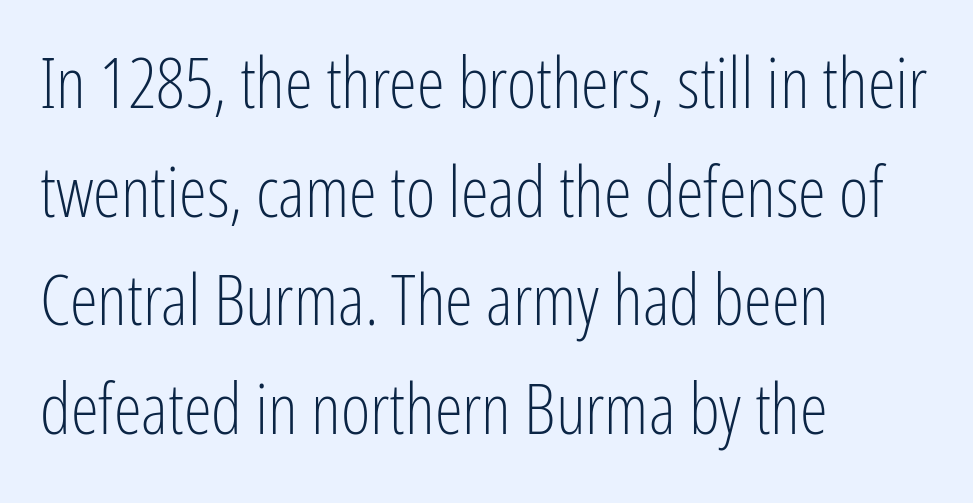
The image shows 71 px light, condensed sans-serif type, upright; set left-aligned, normal line spacing (1.53x), normal letter spacing, not underlined; low stroke contrast and a medium x-height.
